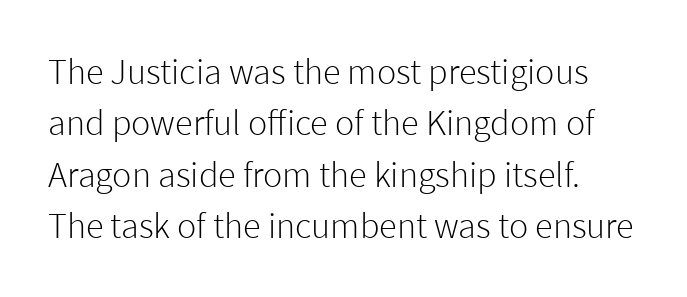
The image shows 36 px light sans-serif type, upright; set left-aligned, normal line spacing (1.43x), normal letter spacing, not underlined; low stroke contrast and a medium x-height.
